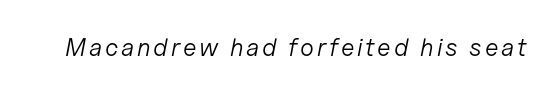
The image shows 25 px text type, italic (leaning right); set not underlined.
